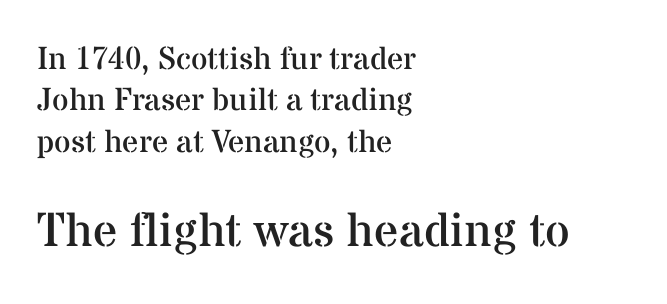
The image shows 48 px regular-weight serif type, upright; set left-aligned, normal line spacing (1.29x), normal letter spacing, not underlined; the second (bottom) block is 1.5x larger; medium stroke contrast and a medium x-height.
